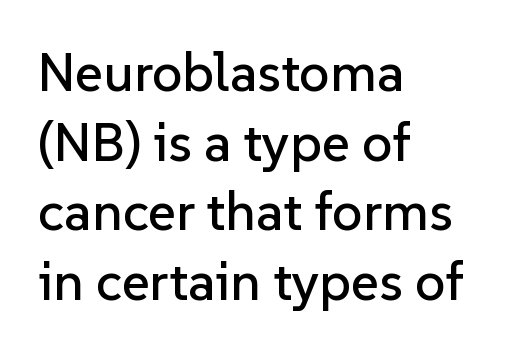
Posture: straight, roman, zero tilt. Nothing unusual about the tracking: characters are spaced as the font intends. Decoration check: the copy has no underline. The paragraph shown leans on its left margin. Letterform terminals end flat and unadorned throughout the passage. The passage shown is typed in a proportional face where columns would drift.
